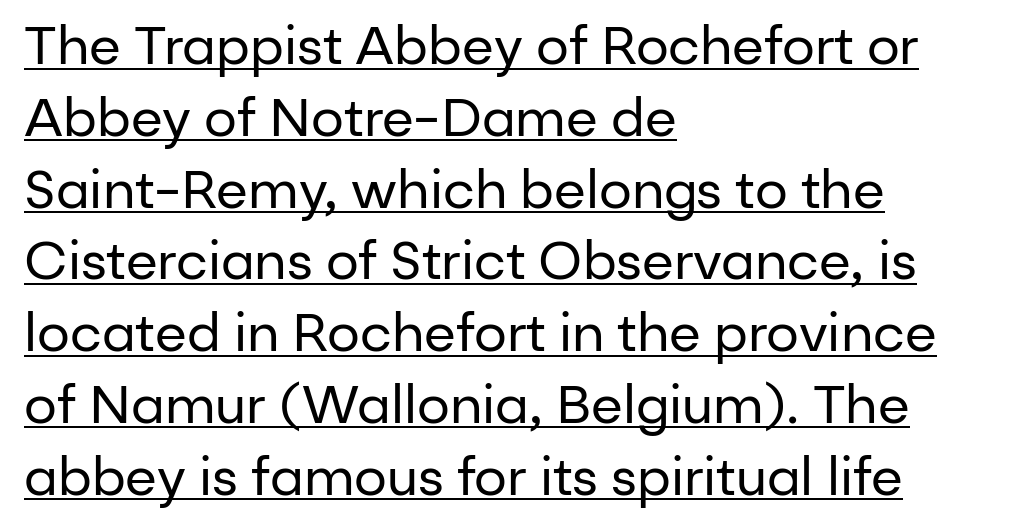
This is sans-serif lettering, the kind often seen on screens and signage. Line spacing here is normal. The weight would be labelled regular, book, light, or lighter still. Varying glyph widths throughout — classic text-font behaviour. Each line of the rendering has a horizontal stroke beneath the glyphs.
